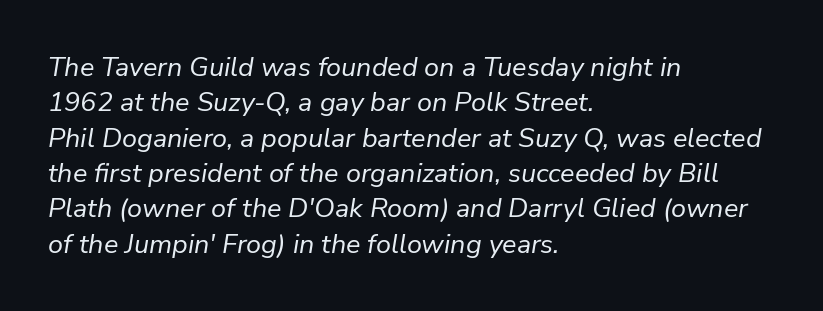
Q: Is the text bold? A: No.
Q: Is the text italic (slanted)? A: Yes, it leans right by about 9 degrees.
Q: Is the text underlined? A: No.
Q: How is the paragraph aligned? A: Left-aligned.
Q: Is the spacing between letters normal or unusually wide? A: Normal.
Q: Is the spacing between lines tight, normal or loose? A: Normal.
